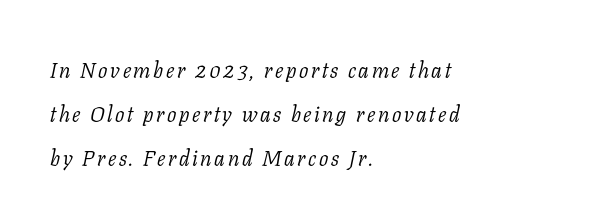
Q: Is the text bold? A: No.
Q: Is the text italic (slanted)? A: Yes, it leans right by about 11 degrees.
Q: Is the text underlined? A: No.
Q: How is the paragraph aligned? A: Left-aligned.
Q: Is the spacing between lines tight, normal or loose? A: Loose.
